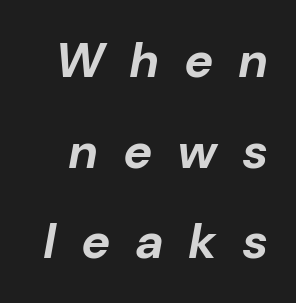
{"italic": "yes", "lean": "right", "slant_degrees": 10, "bold": "yes", "weight": "bold", "width": "normal", "stroke_contrast": "low", "x_height": "medium", "monospaced": "no", "underline": "no", "line_spacing_ratio": 1.85, "letter_spacing": "wide", "letter_spacing_em": 0.5, "glyph_px": 49}
